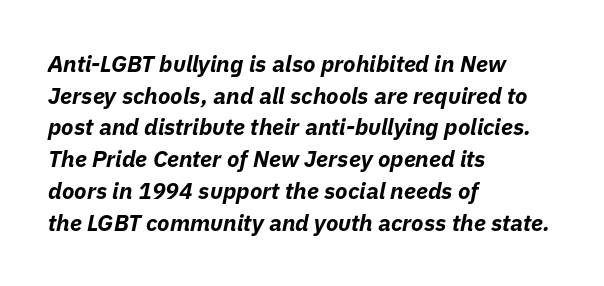
Q: Is the text bold? A: Yes.
Q: Is the text italic (slanted)? A: Yes, it leans right by about 11 degrees.
Q: Is the text underlined? A: No.
Q: How is the paragraph aligned? A: Left-aligned.
Q: Is the spacing between letters normal or unusually wide? A: Normal.
Q: Is the spacing between lines tight, normal or loose? A: Normal.
